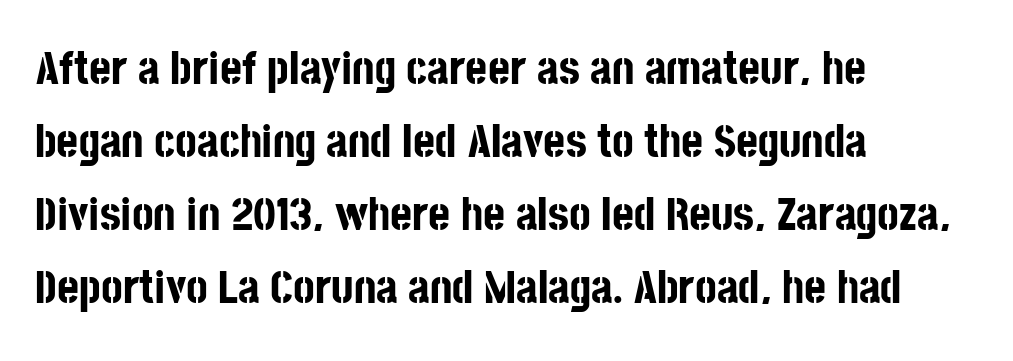
The image shows 47 px bold, condensed sans-serif type, upright; set left-aligned, normal line spacing (1.55x), normal letter spacing, not underlined; low stroke contrast and a large x-height.
